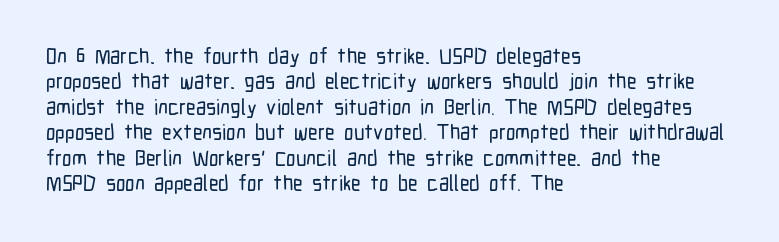
The image shows 21 px text type, upright; set left-aligned, line spacing 1.21x, normal letter spacing, not underlined.
